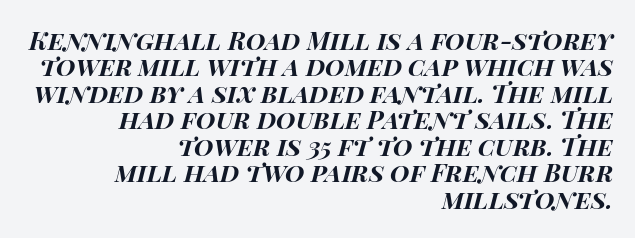
Rows of type sit shoulder to shoulder in the vertical direction. Descenders hang freely into open space. If you drew a ruler down the right edge, every line would touch it. Default kerning and tracking; the words read as compact shapes.
